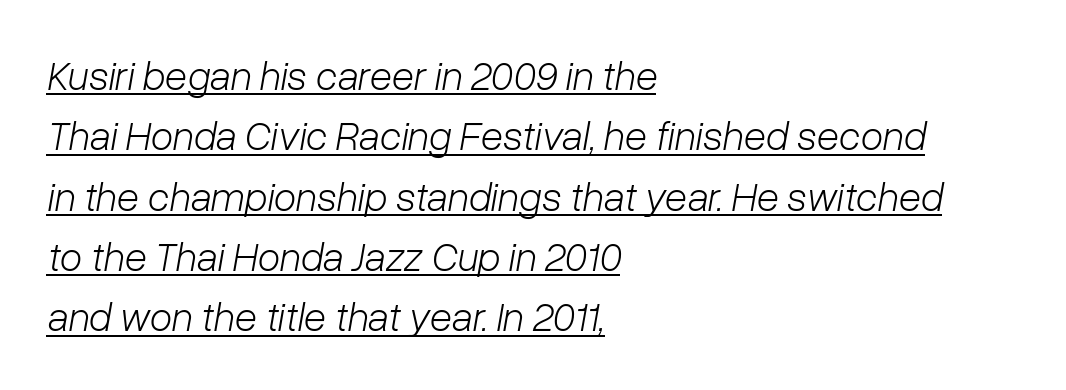
In terms of leading, this rendering sits right in the middle. Observe the ordinary spacing: letters are neighbours, not strangers. You could not count columns in this text — the font is proportionally spaced. The lettering tilts uniformly, giving the passage an italic look.
